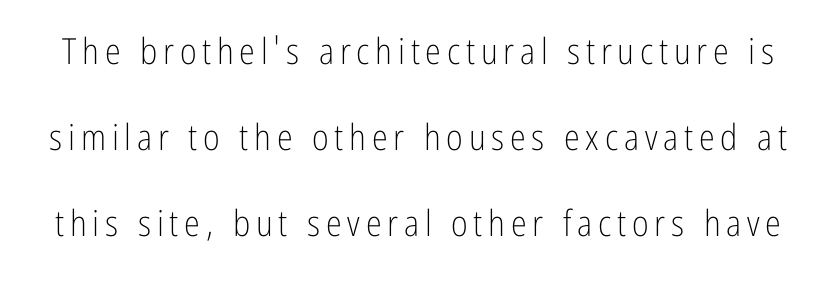
The image shows 36 px light, condensed sans-serif type, upright; set loose line spacing (2.39x), not underlined; low stroke contrast and a medium x-height.
